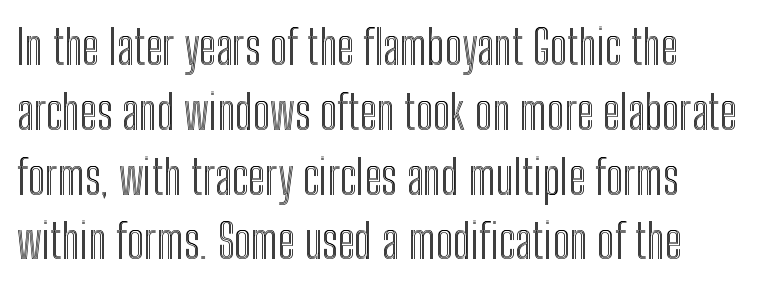
Honestly, the row spacing looks completely unremarkable. The rendering keeps characters at their native spacing. This is roman type, the default non-slanted kind. Only glyphs here, with clear space below each row.
